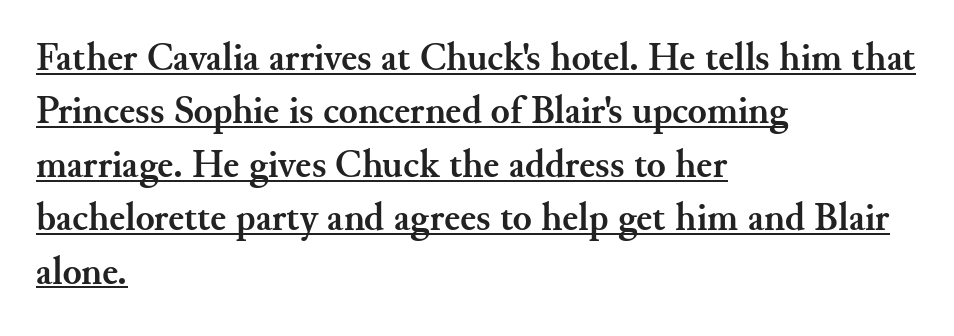
The image shows 39 px semibold serif type, upright; set left-aligned, normal line spacing (1.37x), normal letter spacing, underlined; medium stroke contrast and a small x-height.
